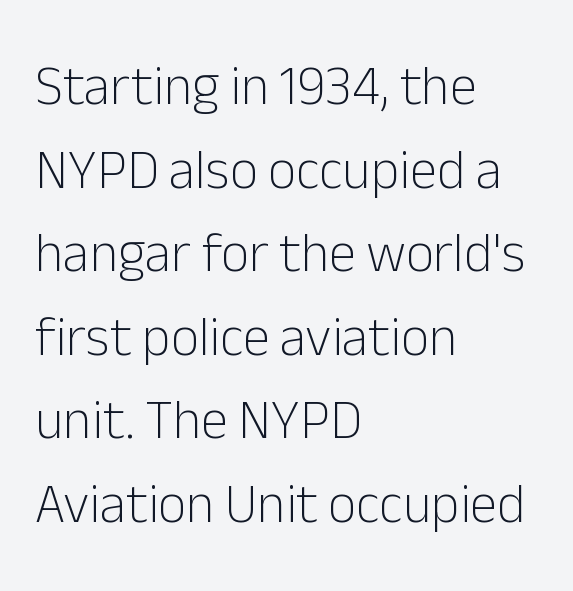
Q: Is the text bold? A: No.
Q: Is the text italic (slanted)? A: No, it is upright.
Q: Is the typeface a serif or a sans-serif typeface? A: Sans-serif.
Q: Is the text underlined? A: No.
Q: How is the paragraph aligned? A: Left-aligned.
Q: Is the spacing between letters normal or unusually wide? A: Normal.
Q: Is the spacing between lines tight, normal or loose? A: Normal.
Q: Width (condensed, normal, or wide)? A: Normal.
Q: Stroke contrast? A: Low.
Q: x-height? A: Medium.
Q: Monospaced? A: No.
